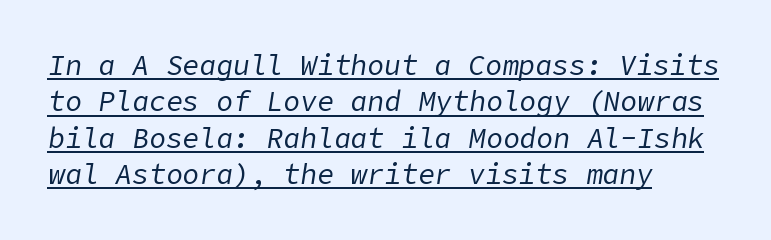
The image shows 28 px regular-weight type, italic (leaning right); set left-aligned, normal line spacing (1.3x), normal letter spacing, underlined; low stroke contrast and a medium x-height.
